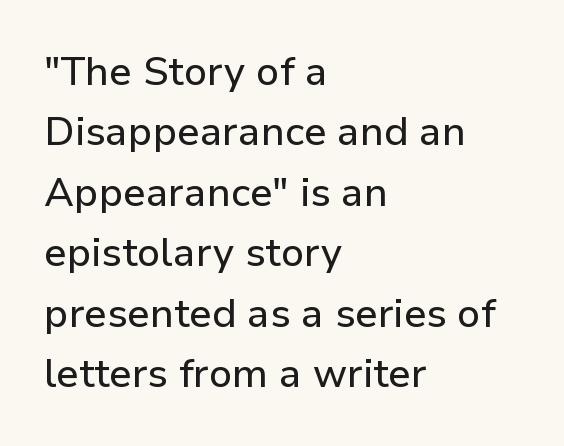
The image shows 40 px sans-serif type, upright; set left-aligned, normal line spacing (1.51x), normal letter spacing, not underlined; low stroke contrast and a medium x-height.
